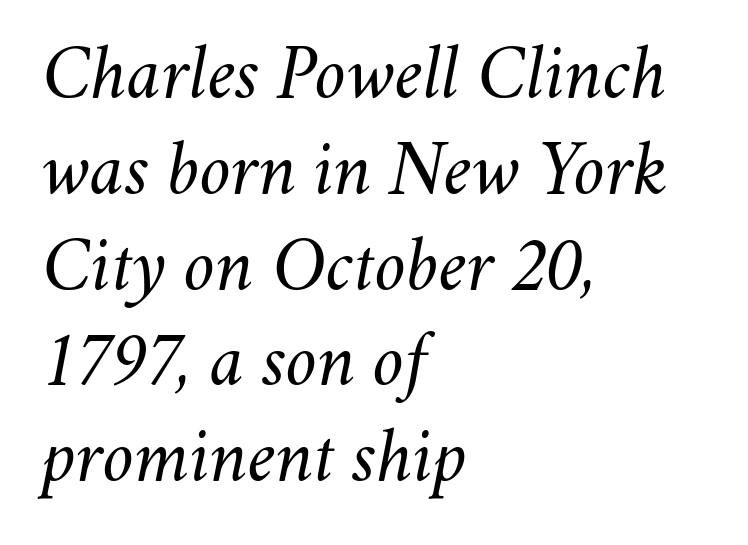
No word sits above an underline. Looks like regular typesetting: each glyph gets only the width it needs. Vertical spacing — default. Every character sits at an angle, as italics do. All the whitespace from short lines collects on the right.
